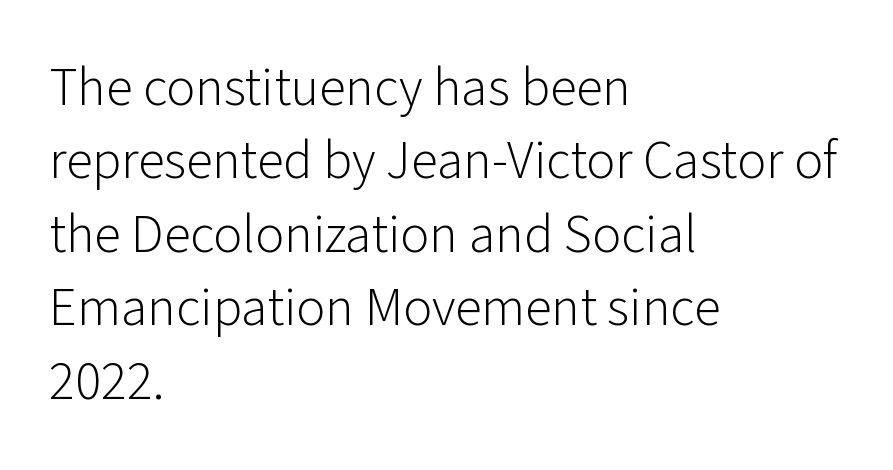
The image shows 54 px light sans-serif type, upright; set left-aligned, normal line spacing (1.36x), normal letter spacing, not underlined; low stroke contrast and a medium x-height.
